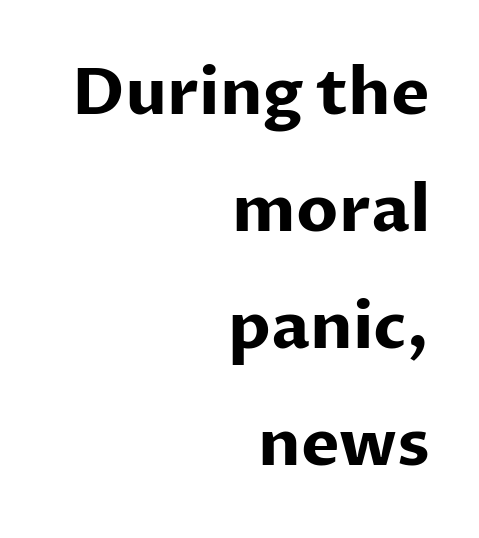
The image shows 65 px bold sans-serif type, upright; set right-aligned, line spacing 1.8x, normal letter spacing, not underlined; low stroke contrast and a medium x-height.
